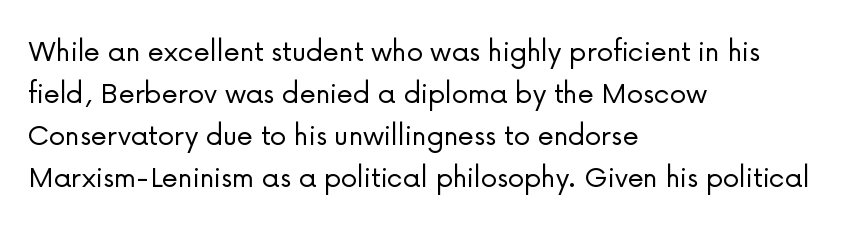
The image shows 33 px light sans-serif type, upright; set left-aligned, normal line spacing (1.27x), normal letter spacing, not underlined; low stroke contrast and a medium x-height.
